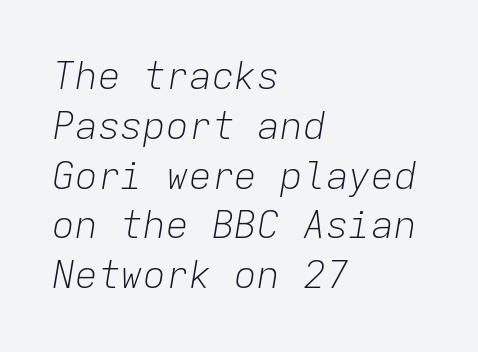
Q: Is the text bold? A: No.
Q: Is the text italic (slanted)? A: Yes, it leans right by about 9 degrees.
Q: Is the text underlined? A: No.
Q: How is the paragraph aligned? A: Left-aligned.
Q: Is the spacing between letters normal or unusually wide? A: Normal.
Q: Is the spacing between lines tight, normal or loose? A: Normal.
Q: Width (condensed, normal, or wide)? A: Normal.
Q: Stroke contrast? A: Low.
Q: x-height? A: Medium.
Q: Monospaced? A: Yes.
